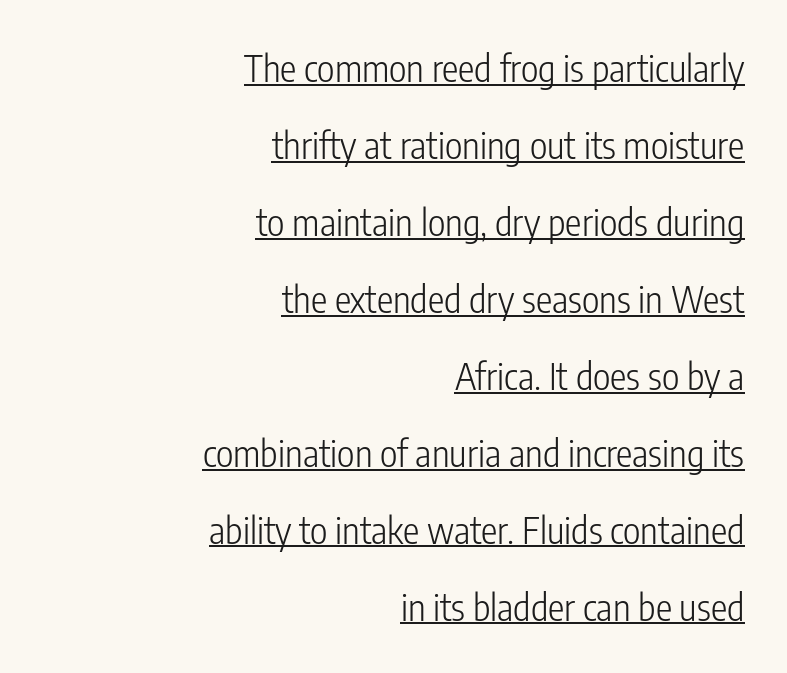
{"serif": "no", "italic": "no", "bold": "no", "weight": "light", "width": "condensed", "stroke_contrast": "low", "x_height": "medium", "monospaced": "no", "underline": "yes", "align": "right", "line_spacing": "loose", "line_spacing_ratio": 2.08, "letter_spacing": "normal", "letter_spacing_em": 0.0, "glyph_px": 37}
